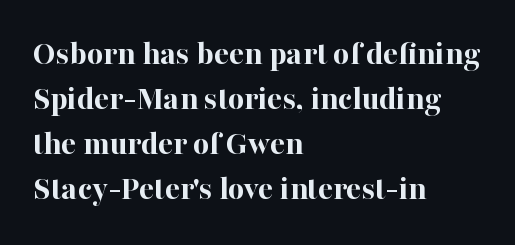
{"serif": "yes", "italic": "no", "bold": "yes", "weight": "bold", "width": "normal", "stroke_contrast": "high", "x_height": "medium", "monospaced": "no", "underline": "no", "align": "left", "line_spacing": "normal", "line_spacing_ratio": 1.29, "letter_spacing": "normal", "letter_spacing_em": 0.0, "glyph_px": 35}
